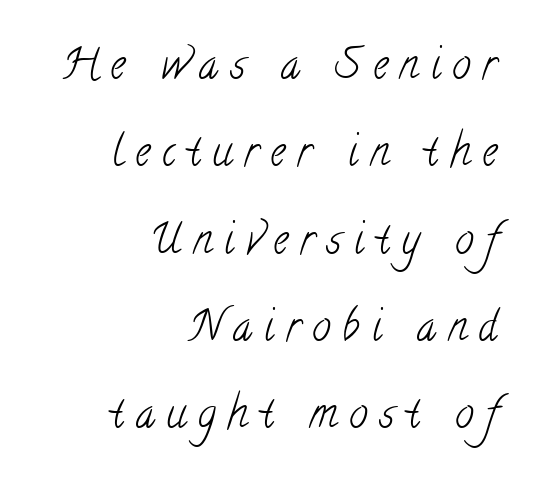
Q: Is the text bold? A: No.
Q: Is the typeface a serif or a sans-serif typeface? A: Serif.
Q: Is the text underlined? A: No.
Q: How is the paragraph aligned? A: Right-aligned.
Q: Is the spacing between letters normal or unusually wide? A: Unusually wide.
Q: Is the spacing between lines tight, normal or loose? A: Loose.
Q: Width (condensed, normal, or wide)? A: Condensed.
Q: Stroke contrast? A: Low.
Q: x-height? A: Small.
Q: Monospaced? A: No.
